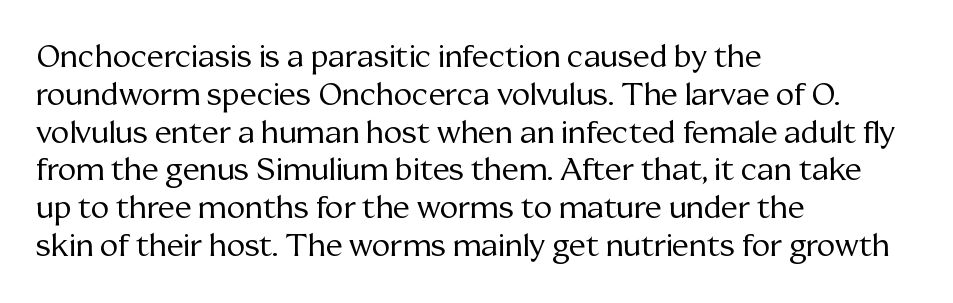
Q: Is the text bold? A: No.
Q: Is the text italic (slanted)? A: No, it is upright.
Q: Is the typeface a serif or a sans-serif typeface? A: Serif.
Q: Is the text underlined? A: No.
Q: How is the paragraph aligned? A: Left-aligned.
Q: Is the spacing between letters normal or unusually wide? A: Normal.
Q: Width (condensed, normal, or wide)? A: Normal.
Q: Stroke contrast? A: Medium.
Q: x-height? A: Medium.
Q: Monospaced? A: No.
